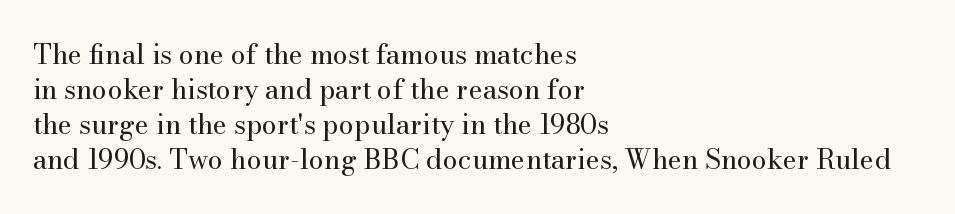
Style check: upright. Plain, unruled lines of type. The paragraph has a hard left edge and a soft right edge. This rendering leaves character spacing at its baseline value. A typesetter would call this leading conventional body-copy spacing. These glyphs show unthickened strokes, regular width or finer.
